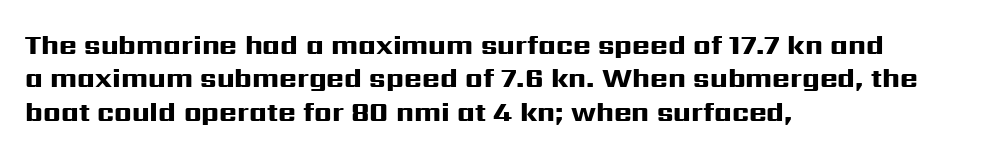
The image shows 27 px bold type, upright; set left-aligned, line spacing 1.24x, normal letter spacing, not underlined.
